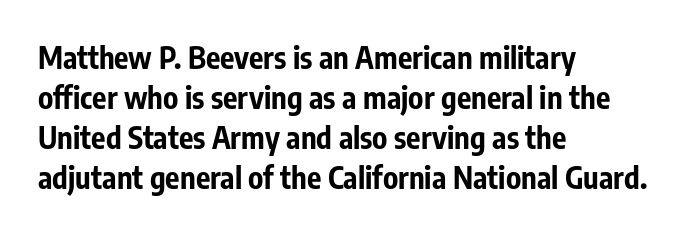
{"serif": "no", "italic": "no", "bold": "yes", "weight": "bold", "width": "condensed", "stroke_contrast": "low", "x_height": "medium", "monospaced": "no", "underline": "no", "align": "left", "line_spacing": "normal", "line_spacing_ratio": 1.33, "letter_spacing": "normal", "letter_spacing_em": 0.0, "glyph_px": 30}
